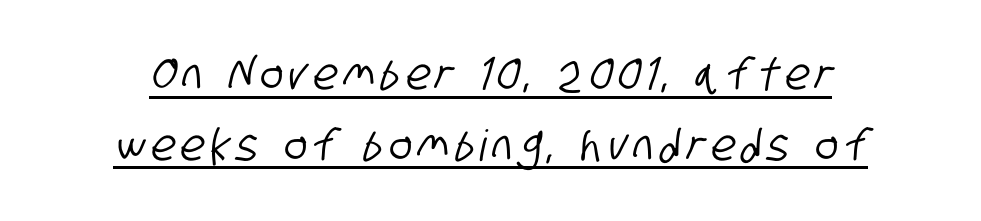
{"serif": "no", "width": "condensed", "stroke_contrast": "low", "x_height": "large", "monospaced": "no", "underline": "yes", "line_spacing": "normal", "line_spacing_ratio": 1.64, "glyph_px": 43}
